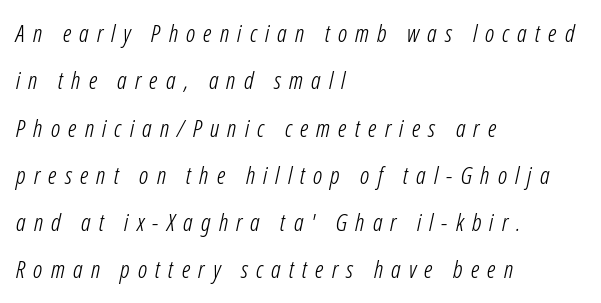
The image shows 24 px text type, italic (leaning right); set left-aligned, loose line spacing (1.97x), unusually wide letter spacing (+0.34 em), not underlined.
